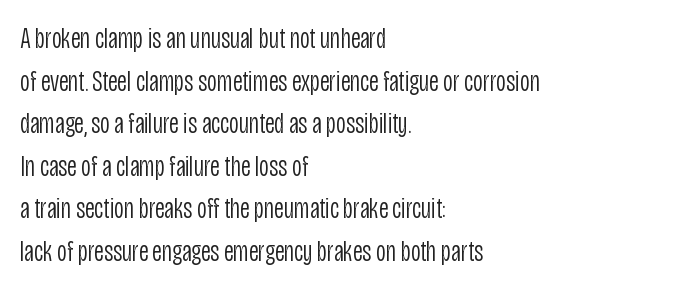
Ascenders rise straight up at ninety degrees. Check under the words: just untouched page. This block has exactly the height ordinary leading produces. Look at the tracking — it's just the regular setting, nothing added. These lines are rendered in a variable-pitch font. Is the stroke heavy? The answer is a plain regular-or-lighter.
